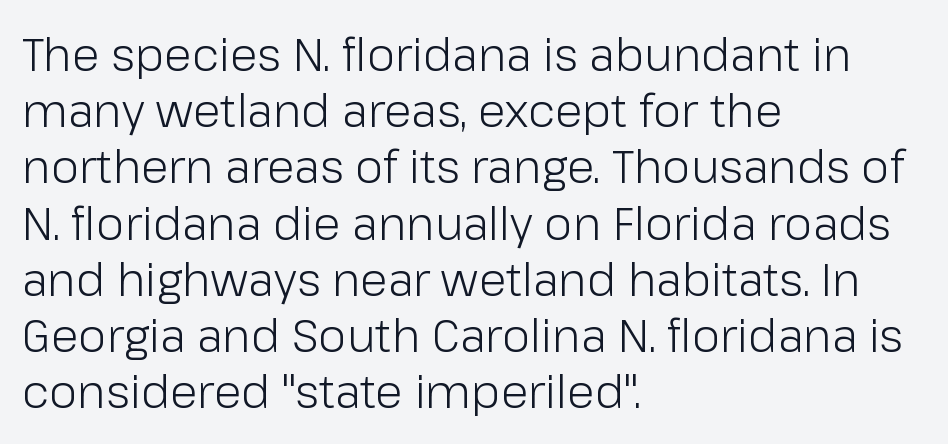
{"serif": "no", "italic": "no", "bold": "no", "weight": "light", "width": "normal", "stroke_contrast": "low", "x_height": "medium", "monospaced": "no", "underline": "no", "align": "left", "line_spacing": "normal", "line_spacing_ratio": 1.25, "letter_spacing": "normal", "letter_spacing_em": 0.0, "glyph_px": 45}
